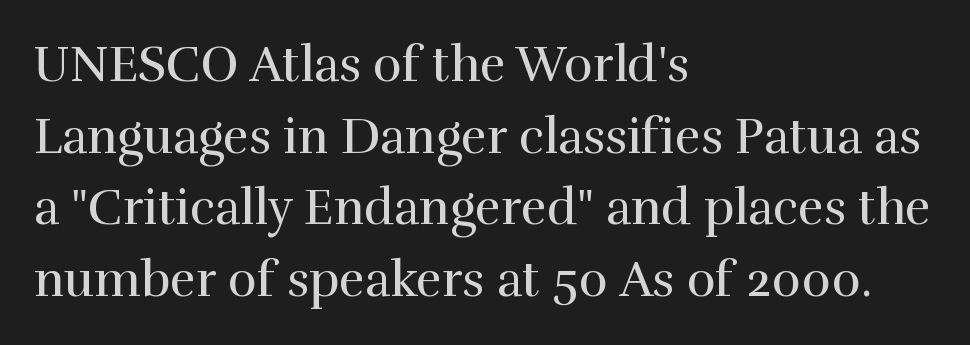
Q: Is the text bold? A: No.
Q: Is the text italic (slanted)? A: No, it is upright.
Q: Is the typeface a serif or a sans-serif typeface? A: Serif.
Q: Is the text underlined? A: No.
Q: How is the paragraph aligned? A: Left-aligned.
Q: Is the spacing between letters normal or unusually wide? A: Normal.
Q: Is the spacing between lines tight, normal or loose? A: Normal.
Q: Width (condensed, normal, or wide)? A: Normal.
Q: x-height? A: Medium.
Q: Monospaced? A: No.
